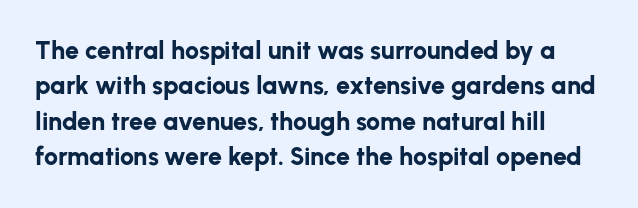
The image shows 25 px bold type, upright; set left-aligned, normal line spacing (1.42x), normal letter spacing, not underlined.
